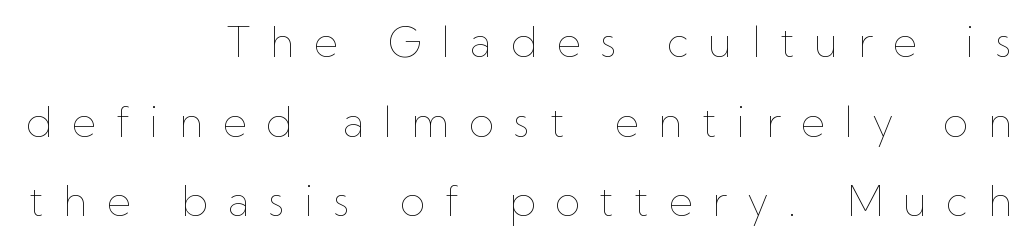
{"italic": "no", "bold": "no", "weight": "thin", "width": "normal", "stroke_contrast": "low", "x_height": "medium", "monospaced": "no", "underline": "no", "align": "right", "line_spacing": "loose", "line_spacing_ratio": 1.94, "letter_spacing": "wide", "letter_spacing_em": 0.48, "glyph_px": 41}
